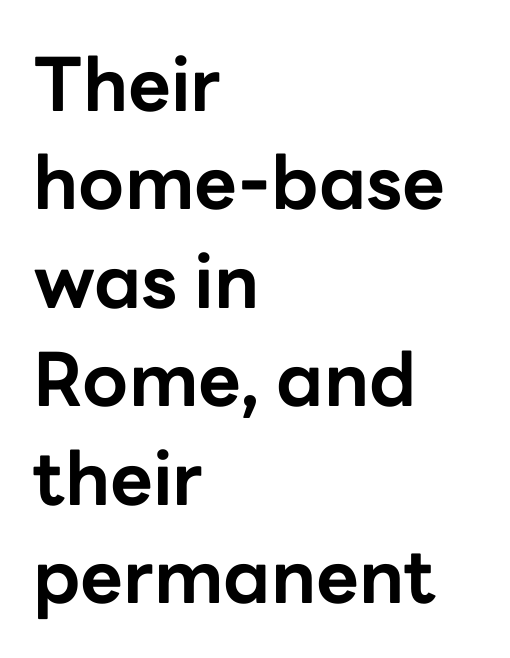
Q: Is the text bold? A: Yes.
Q: Is the text italic (slanted)? A: No, it is upright.
Q: Is the typeface a serif or a sans-serif typeface? A: Sans-serif.
Q: Is the text underlined? A: No.
Q: How is the paragraph aligned? A: Left-aligned.
Q: Is the spacing between letters normal or unusually wide? A: Normal.
Q: Is the spacing between lines tight, normal or loose? A: Normal.
Q: Width (condensed, normal, or wide)? A: Normal.
Q: Stroke contrast? A: Low.
Q: x-height? A: Medium.
Q: Monospaced? A: No.
